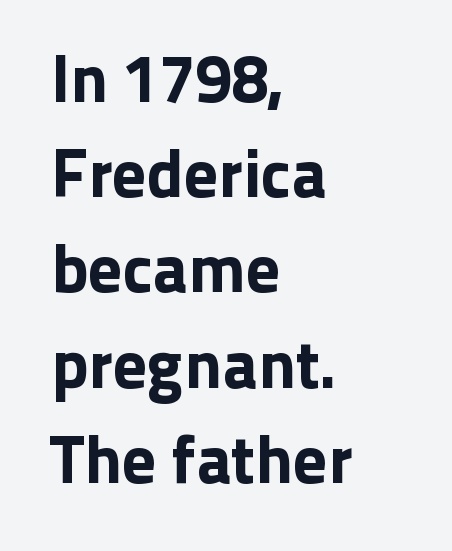
Q: Is the text italic (slanted)? A: No, it is upright.
Q: Is the typeface a serif or a sans-serif typeface? A: Sans-serif.
Q: Is the text underlined? A: No.
Q: How is the paragraph aligned? A: Left-aligned.
Q: Is the spacing between letters normal or unusually wide? A: Normal.
Q: Is the spacing between lines tight, normal or loose? A: Normal.
Q: Width (condensed, normal, or wide)? A: Normal.
Q: Stroke contrast? A: Low.
Q: x-height? A: Medium.
Q: Monospaced? A: No.
